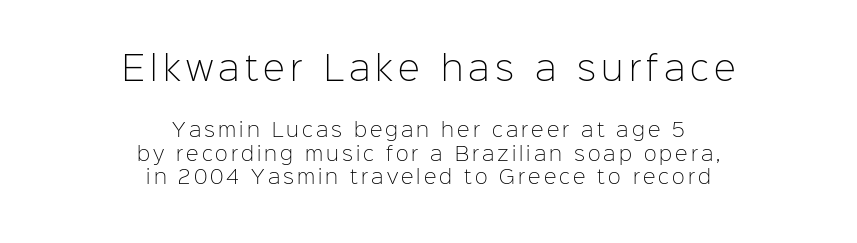
Q: Is the text bold? A: No.
Q: Is the text italic (slanted)? A: No, it is upright.
Q: Is the typeface a serif or a sans-serif typeface? A: Sans-serif.
Q: Is the text underlined? A: No.
Q: How is the paragraph aligned? A: Centered.
Q: Which block of text is set in a larger size, the first (top) or the second (bottom)? A: The first (top) one.
Q: Width (condensed, normal, or wide)? A: Normal.
Q: Stroke contrast? A: Low.
Q: x-height? A: Medium.
Q: Monospaced? A: No.
